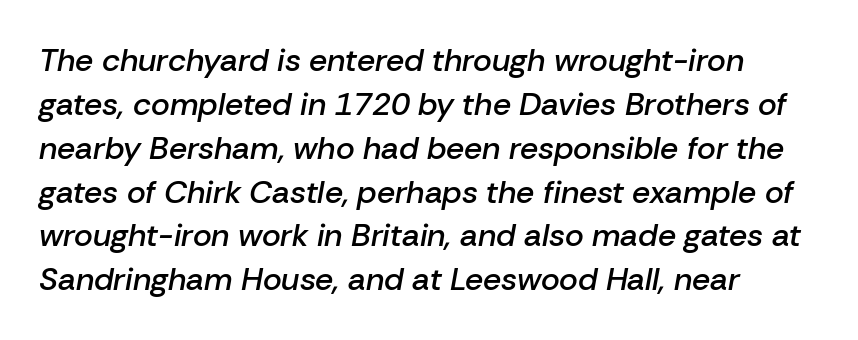
The lines sit at an ordinary, default distance from one another. Honestly, the letter spacing is just normal — you wouldn't notice it. There's an unmistakable incline to the writing here. Left-aligned paragraph, ragged on the right.
